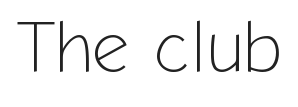
Q: Is the text bold? A: No.
Q: Is the text italic (slanted)? A: No, it is upright.
Q: Is the typeface a serif or a sans-serif typeface? A: Sans-serif.
Q: Is the text underlined? A: No.
Q: Is the spacing between letters normal or unusually wide? A: Normal.
Q: Width (condensed, normal, or wide)? A: Normal.
Q: Stroke contrast? A: Low.
Q: x-height? A: Medium.
Q: Monospaced? A: No.
